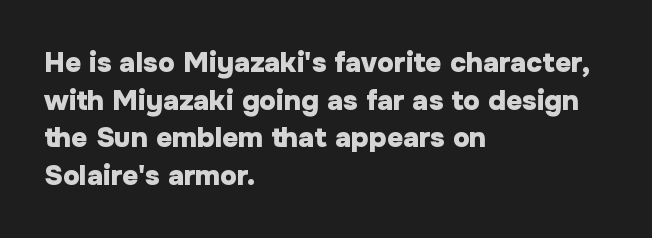
Is this a fixed-width face? No — the glyphs have proportional, varying widths. Alignment: flush left. Look at the tracking — it's just the regular setting, nothing added. The sample has been set heavy, in full bold.
